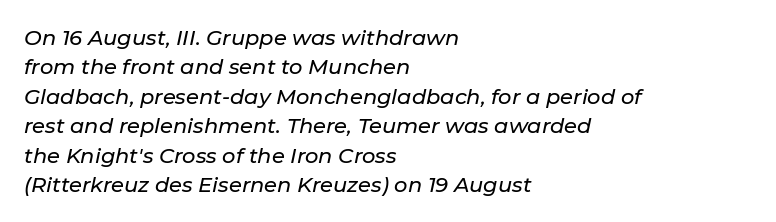
Descenders are the only things crossing below the line. Leading matches the norm, producing a regular column. Every character sits at an angle, as italics do. Tracking here is standard; glyphs follow each other at the usual distance. Which margin do the lines hug? The left one — the right edge is uneven.
